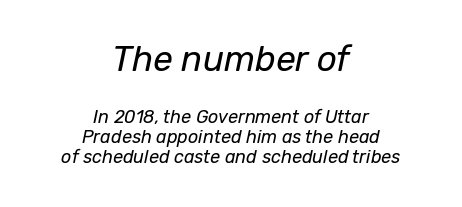
Q: Is the text bold? A: No.
Q: Is the text italic (slanted)? A: Yes, it leans right by about 12 degrees.
Q: Is the text underlined? A: No.
Q: How is the paragraph aligned? A: Centered.
Q: Is the spacing between letters normal or unusually wide? A: Normal.
Q: Is the spacing between lines tight, normal or loose? A: Tight.
Q: Which block of text is set in a larger size, the first (top) or the second (bottom)? A: The first (top) one.
Q: Width (condensed, normal, or wide)? A: Normal.
Q: Stroke contrast? A: Low.
Q: x-height? A: Medium.
Q: Monospaced? A: No.
